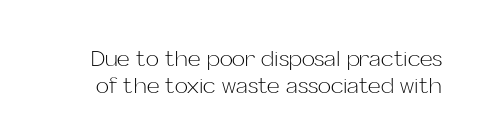
Q: Is the text bold? A: No.
Q: Is the text italic (slanted)? A: No, it is upright.
Q: Is the text underlined? A: No.
Q: Is the spacing between letters normal or unusually wide? A: Normal.
